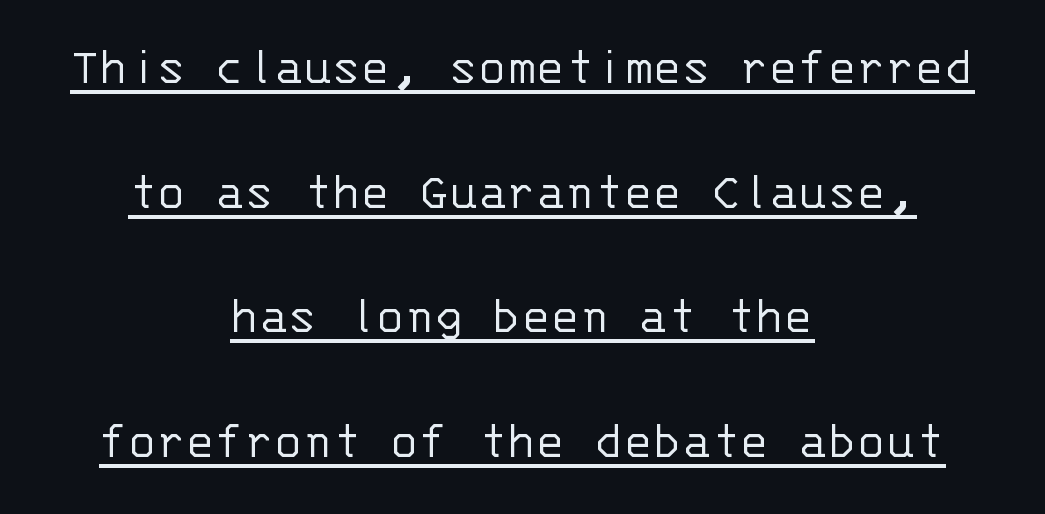
The image shows 54 px light sans-serif type, upright, monospaced; set centered, loose line spacing (2.31x), normal letter spacing, underlined; low stroke contrast and a large x-height.
